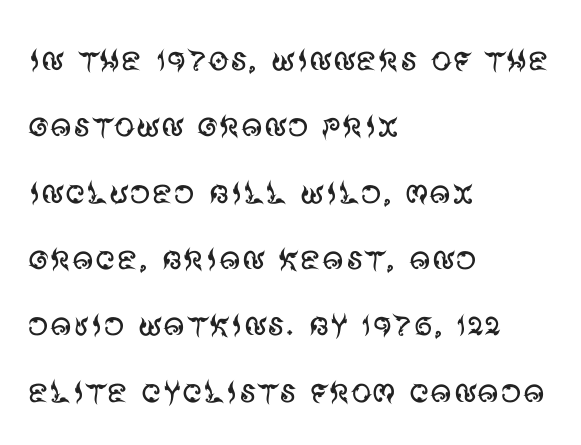
{"serif": "no", "italic": "no", "bold": "no", "weight": "regular", "width": "normal", "stroke_contrast": "medium", "x_height": "large", "monospaced": "no", "underline": "no", "align": "left", "line_spacing": "normal", "line_spacing_ratio": 1.58, "letter_spacing": "normal", "letter_spacing_em": 0.0, "glyph_px": 42}
